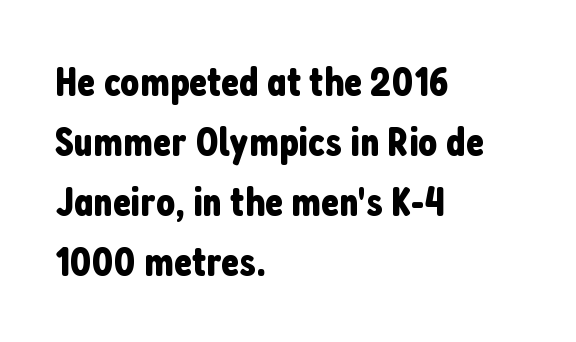
This sample has the flowing, uneven cadence of proportional lettering. A normal amount of white space separates one row of letters from the next. Serif or sans? Sans — the stroke terminals are bare. The letters sit at their default tracking, neither squeezed nor spread. Honestly, there is no underline to notice here at all.
